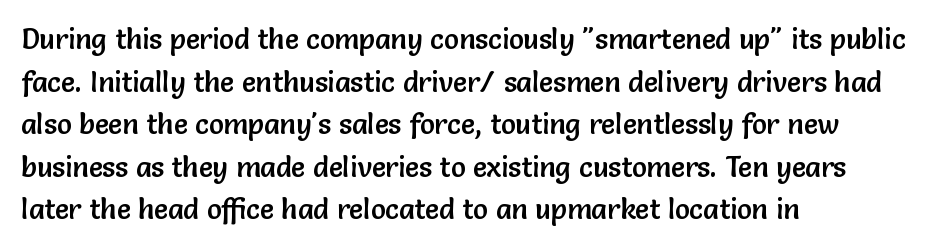
Think of a printed novel: that variable character pitch is what you see here. A typesetter would label this face a sans. The paragraph has a hard left edge and a soft right edge. The font's upright variant was chosen for this text. Inter-character spacing is left at the font's built-in metrics.
